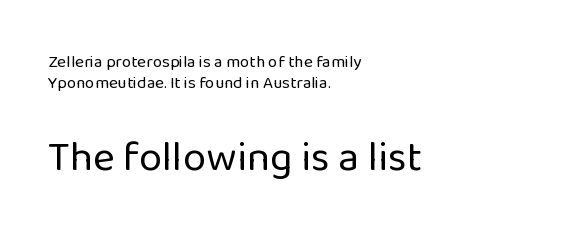
The typesetting does not lean heavy: it is not bold. Check the space under the baseline: it is left empty. Is this a fixed-width face? No — the glyphs have proportional, varying widths. This block has exactly the height ordinary leading produces. The horizontal fit of the characters is conventional and even. The characters display no serif detailing; their extremities are plain.
